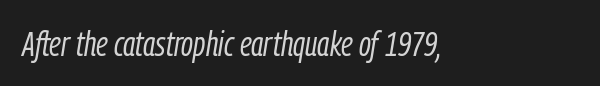
Q: Is the text bold? A: No.
Q: Is the text italic (slanted)? A: Yes, it leans right by about 9 degrees.
Q: Is the text underlined? A: No.
Q: Is the spacing between letters normal or unusually wide? A: Normal.
Q: Width (condensed, normal, or wide)? A: Condensed.
Q: Stroke contrast? A: Low.
Q: x-height? A: Medium.
Q: Monospaced? A: No.
